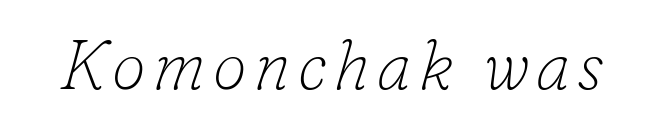
Q: Is the text bold? A: No.
Q: Is the text italic (slanted)? A: Yes, it leans right by about 16 degrees.
Q: Is the typeface a serif or a sans-serif typeface? A: Serif.
Q: Is the text underlined? A: No.
Q: Width (condensed, normal, or wide)? A: Normal.
Q: Stroke contrast? A: Low.
Q: x-height? A: Small.
Q: Monospaced? A: No.
